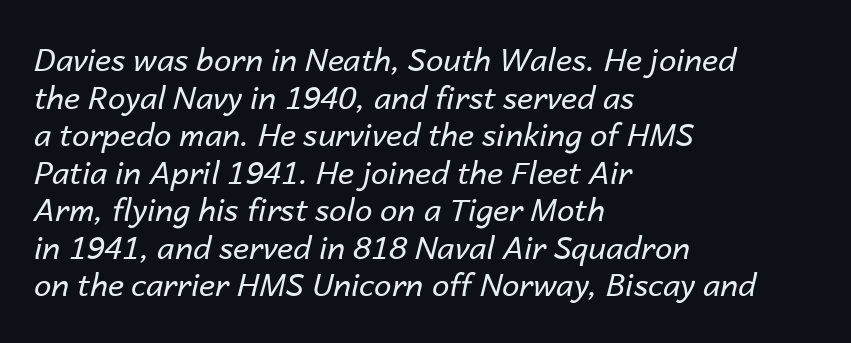
Q: Is the text bold? A: No.
Q: Is the text italic (slanted)? A: Yes, it leans right by about 14 degrees.
Q: Is the text underlined? A: No.
Q: How is the paragraph aligned? A: Left-aligned.
Q: Is the spacing between letters normal or unusually wide? A: Normal.
Q: Width (condensed, normal, or wide)? A: Normal.
Q: Stroke contrast? A: Low.
Q: x-height? A: Medium.
Q: Monospaced? A: No.
